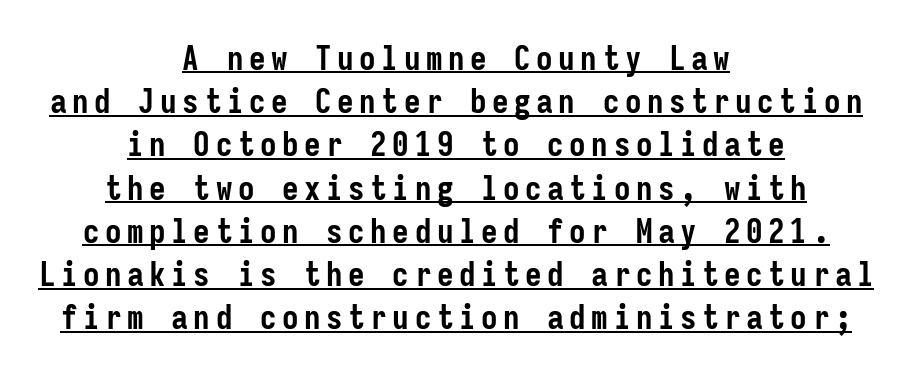
Do the letters lean? They stand straight. Looks like someone drew a line under every word here. Is this a fixed-width face? Yes — each glyph sits in an identical cell. You'd pick this weight for a headline — it's a proper bold. How would I describe the line gaps? Plain and ordinary.
